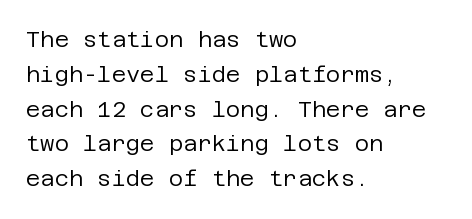
Q: Is the text bold? A: No.
Q: Is the text italic (slanted)? A: No, it is upright.
Q: Is the text underlined? A: No.
Q: How is the paragraph aligned? A: Left-aligned.
Q: Is the spacing between letters normal or unusually wide? A: Normal.
Q: Is the spacing between lines tight, normal or loose? A: Normal.
